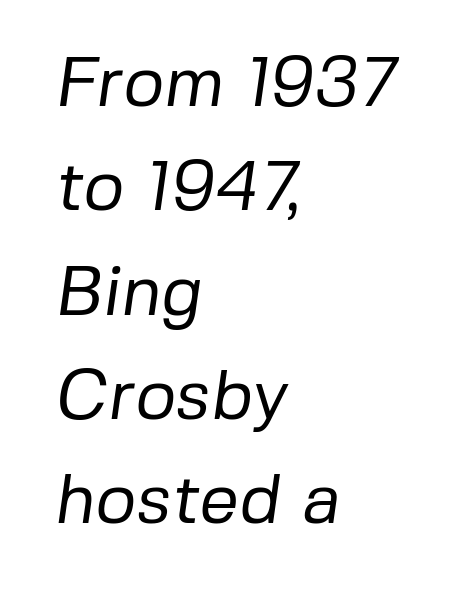
The image shows 70 px regular-weight sans-serif type; set left-aligned, normal line spacing (1.49x), normal letter spacing, not underlined; low stroke contrast and a medium x-height.
